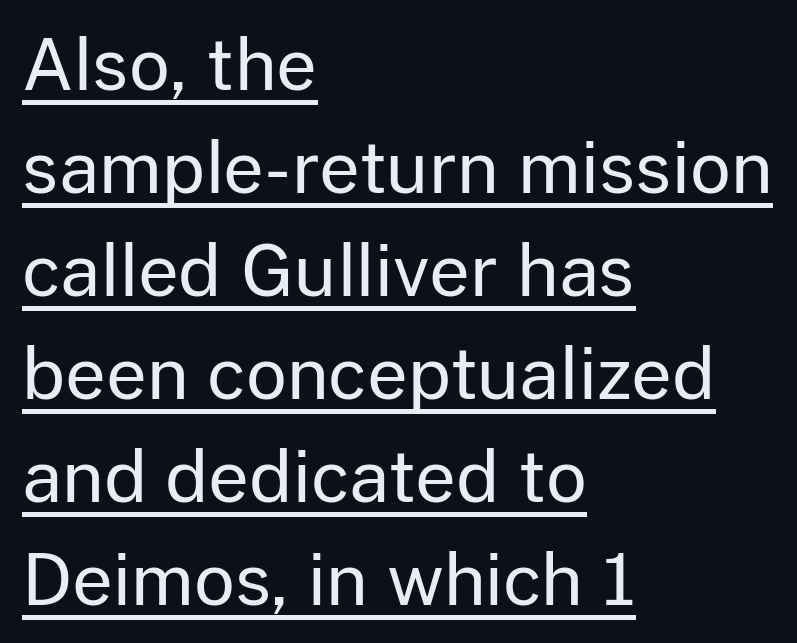
This rendering employs a face without finishing strokes, i.e., a sans-serif. Look at the tracking — it's just the regular setting, nothing added. Rows of type keep a routine distance in the vertical direction. The face used here is proportionally spaced, like ordinary book or web type.
